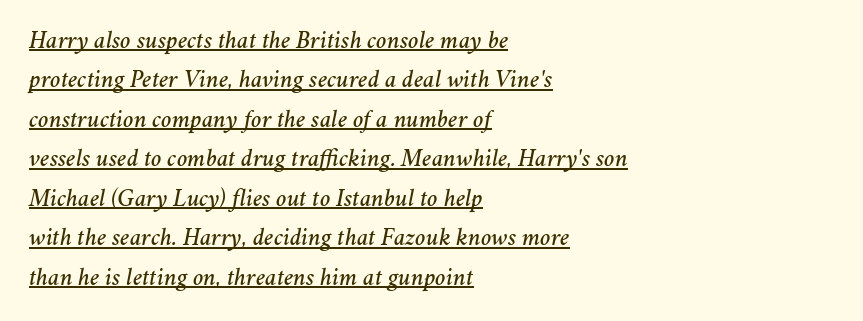
Q: Is the text italic (slanted)? A: Yes, it leans right by about 11 degrees.
Q: Is the text underlined? A: Yes.
Q: How is the paragraph aligned? A: Left-aligned.
Q: Is the spacing between letters normal or unusually wide? A: Normal.
Q: Is the spacing between lines tight, normal or loose? A: Normal.
